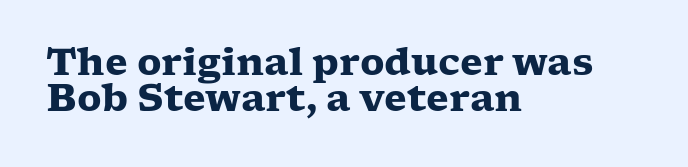
{"serif": "yes", "italic": "no", "bold": "yes", "weight": "heavy", "width": "wide", "stroke_contrast": "low", "x_height": "medium", "monospaced": "no", "underline": "no", "align": "left", "line_spacing": "tight", "line_spacing_ratio": 0.98, "letter_spacing": "normal", "letter_spacing_em": 0.0, "glyph_px": 37}
